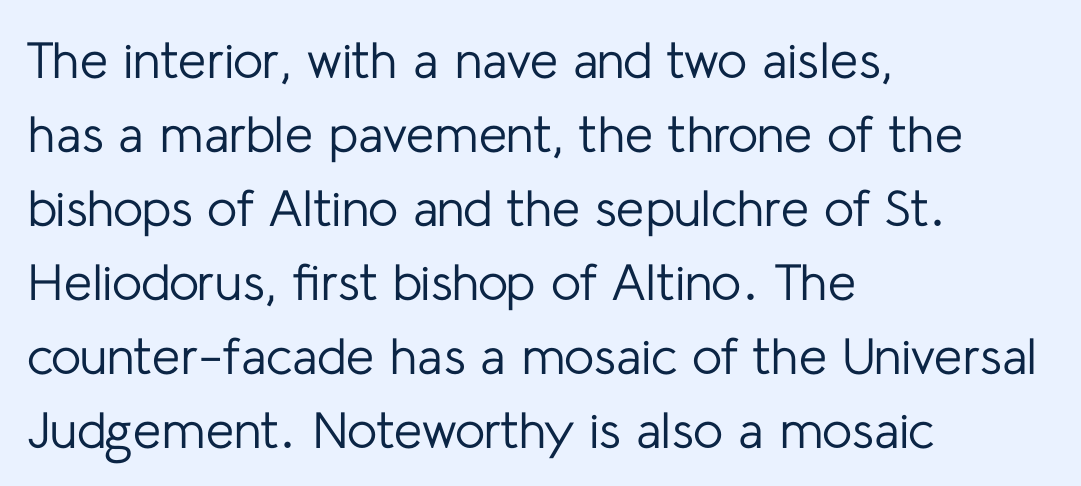
If you drew a line through each stem, it would be perfectly vertical. Heft: none added — not bold. This sample uses a sans-serif face. Evenly set lines give the paragraph a standard silhouette. Each row of text sits above clean, open space.
